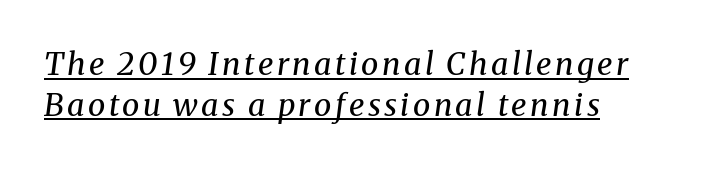
What kind of face is this? One with serifs. Normally led — the rows are evenly, conventionally spaced. The paragraph has a hard left edge and a soft right edge. Rendered with sloped, italic letterforms. These lines are rendered in a variable-pitch font.
